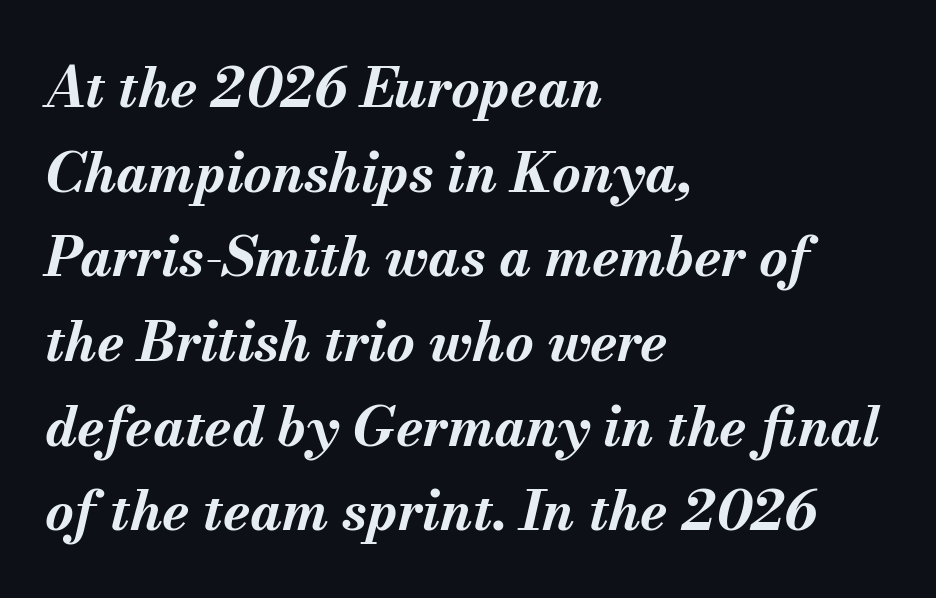
The type is set solid horizontally, with unmodified tracking. Notice how the passage keeps a crisp vertical edge on the left only. Quick note: underline off. These words are printed bold, with thick strokes throughout. Notice how descenders clear the ascenders below comfortably — that's standard leading.
